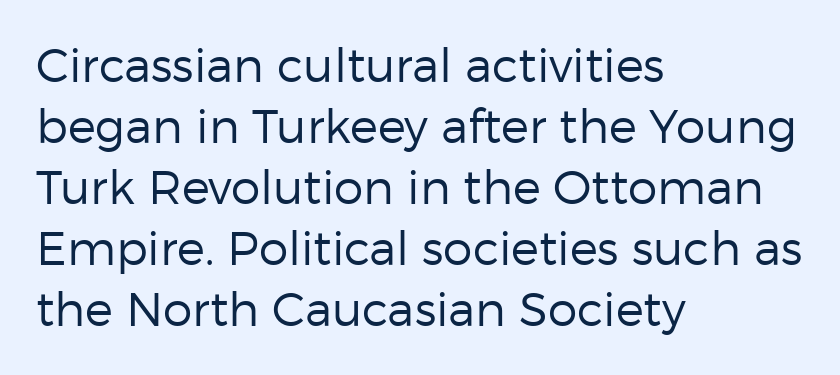
{"serif": "no", "italic": "no", "bold": "no", "weight": "regular", "width": "normal", "stroke_contrast": "low", "x_height": "medium", "monospaced": "no", "underline": "no", "align": "left", "line_spacing": "normal", "line_spacing_ratio": 1.3, "letter_spacing": "normal", "letter_spacing_em": 0.0, "glyph_px": 47}
